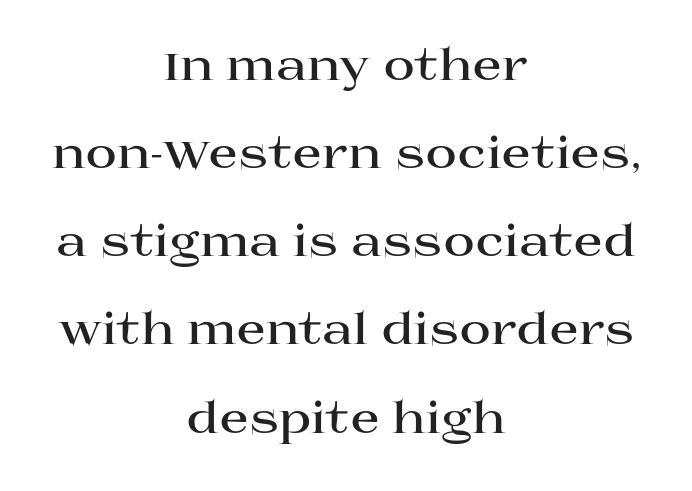
The face used here is proportionally spaced, like ordinary book or web type. In CSS terms this would be text-align: center. Does the type have serifs? Yes, each stem ends in a small foot. The rendering uses a large line-height, opening up the rows. What weight is shown? A full bold with thick strokes. Posture: straight, roman, zero tilt.
